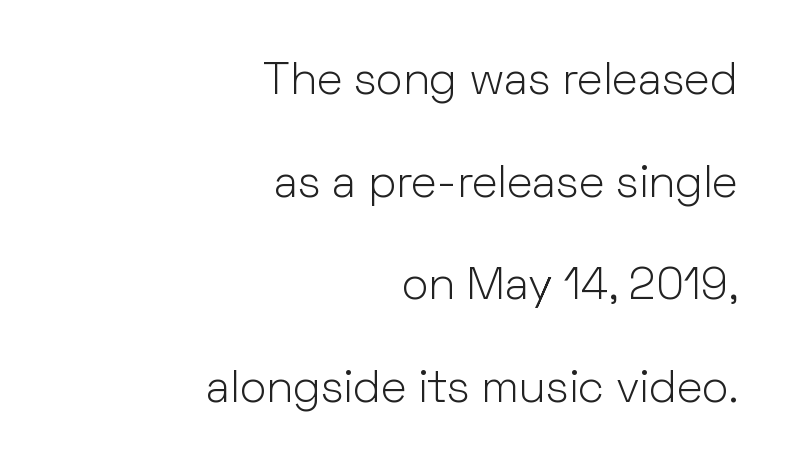
The image shows 45 px light sans-serif type, upright; set right-aligned, loose line spacing (2.28x), normal letter spacing, not underlined; low stroke contrast and a medium x-height.
